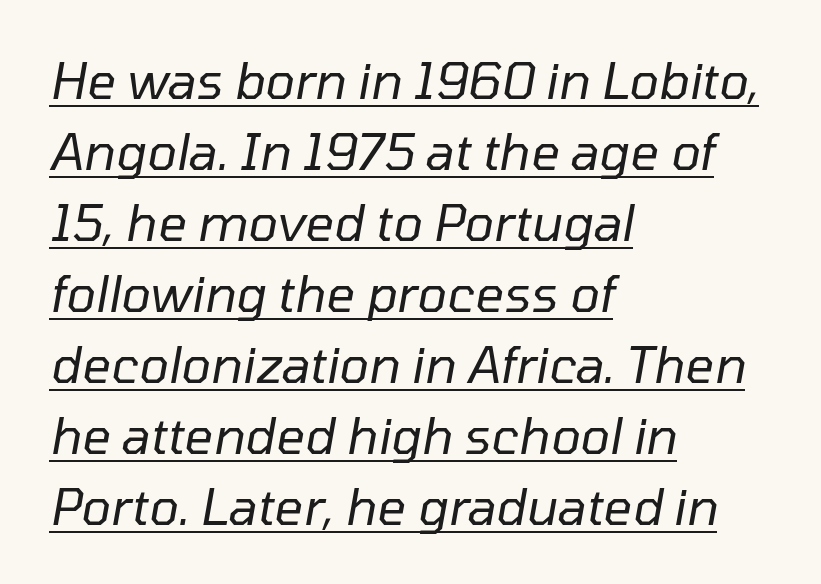
The image shows 50 px regular-weight type, italic (leaning right); set left-aligned, normal line spacing (1.42x), normal letter spacing, underlined; low stroke contrast and a medium x-height.
